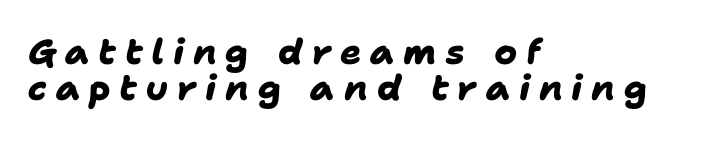
Does the type have serifs? No, each stem ends abruptly. Very little white space separates one row of letters from the next. These lines stack with their left ends in a neat column. Thick stems and heavy bowls — unmistakably bold. Note the varied advance widths — an 'i' is clearly narrower than an 'm'. Between one letter and the next there's a generous, obvious gap.
